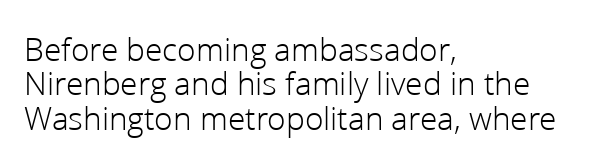
Q: Is the text bold? A: No.
Q: Is the text italic (slanted)? A: No, it is upright.
Q: Is the typeface a serif or a sans-serif typeface? A: Sans-serif.
Q: Is the text underlined? A: No.
Q: How is the paragraph aligned? A: Left-aligned.
Q: Is the spacing between letters normal or unusually wide? A: Normal.
Q: Is the spacing between lines tight, normal or loose? A: Tight.
Q: Width (condensed, normal, or wide)? A: Normal.
Q: Stroke contrast? A: Low.
Q: x-height? A: Medium.
Q: Monospaced? A: No.
